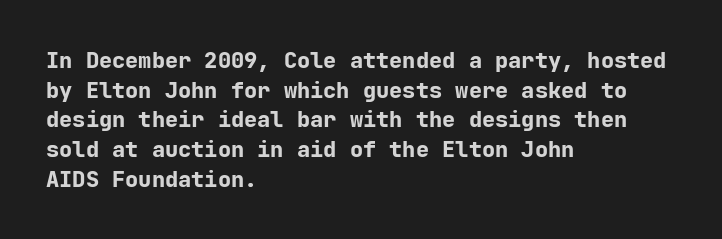
Caption: standard tracking, unaltered. Bold? Absolutely — the strokes are thick and heavy. Where is the straight margin? On the left. The line-height multiplier appears to be the usual default. Underlining? Definitely not there. Upright lettering throughout.
